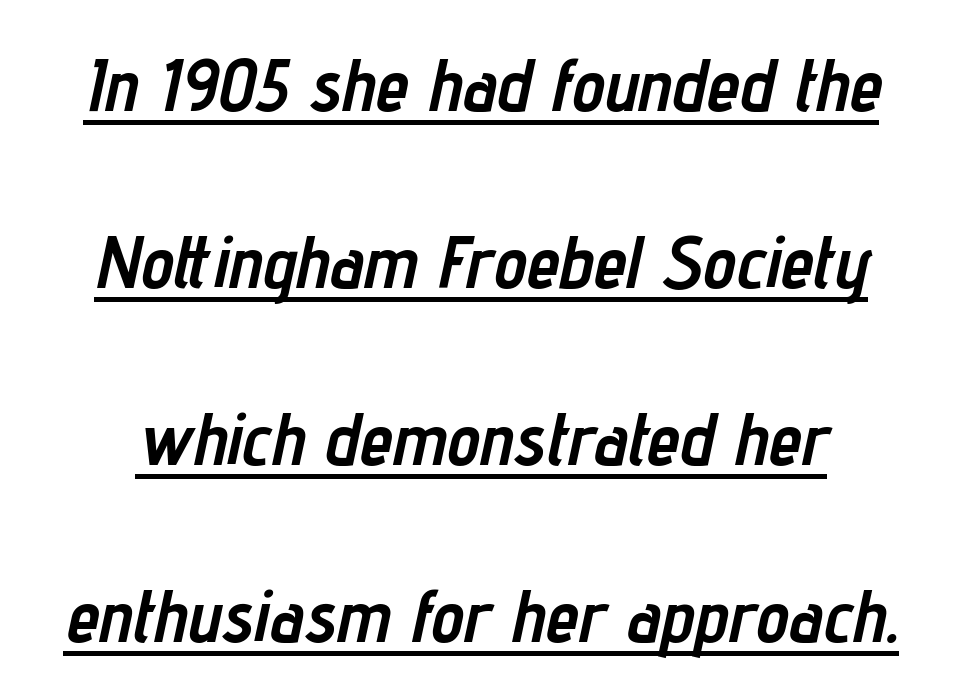
The image shows 74 px semibold, condensed type, italic (leaning right); set loose line spacing (2.39x), normal letter spacing, underlined; low stroke contrast and a medium x-height.
